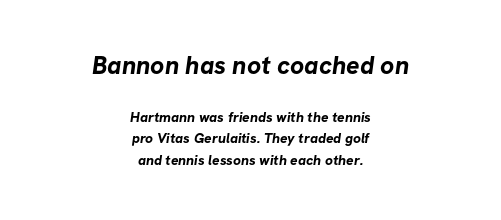
{"bold": "yes", "underline": "no", "align": "center", "line_spacing": "normal", "line_spacing_ratio": 1.55, "letter_spacing": "normal", "letter_spacing_em": 0.0, "larger_block": "first", "size_ratio": 1.79, "glyph_px": 25}
